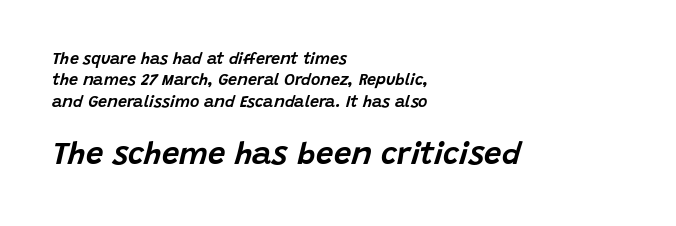
Q: Is the text italic (slanted)? A: Yes, it leans right by about 15 degrees.
Q: Is the text underlined? A: No.
Q: How is the paragraph aligned? A: Left-aligned.
Q: Is the spacing between letters normal or unusually wide? A: Normal.
Q: Is the spacing between lines tight, normal or loose? A: Normal.
Q: Which block of text is set in a larger size, the first (top) or the second (bottom)? A: The second (bottom) one.
Q: Width (condensed, normal, or wide)? A: Normal.
Q: Stroke contrast? A: Low.
Q: x-height? A: Large.
Q: Monospaced? A: No.
